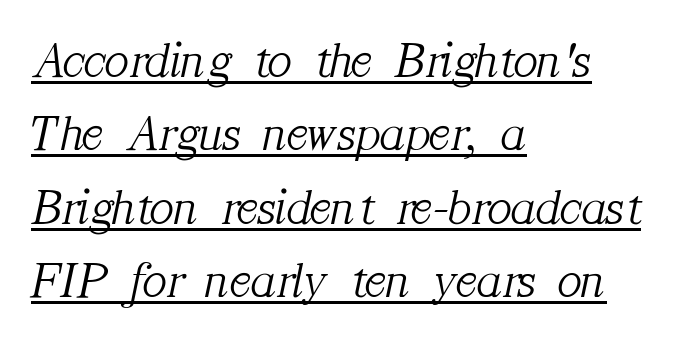
{"serif": "yes", "italic": "yes", "lean": "right", "slant_degrees": 12, "bold": "no", "weight": "light", "width": "normal", "stroke_contrast": "medium", "x_height": "medium", "monospaced": "no", "underline": "yes", "align": "left", "line_spacing": "normal", "line_spacing_ratio": 1.44, "letter_spacing": "normal", "letter_spacing_em": 0.0, "glyph_px": 51}
